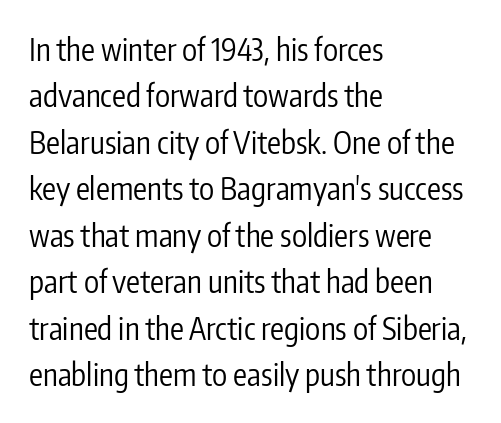
The image shows 31 px regular-weight, condensed sans-serif type, upright; set left-aligned, normal line spacing (1.5x), normal letter spacing, not underlined; low stroke contrast and a medium x-height.
